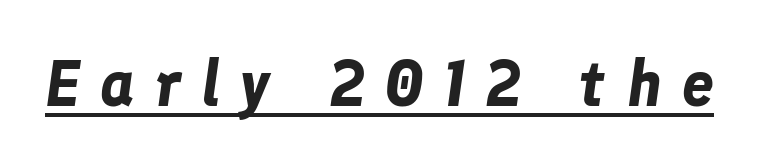
The image shows 64 px bold type, italic (leaning right); set unusually wide letter spacing (+0.31 em), underlined; low stroke contrast and a medium x-height.
